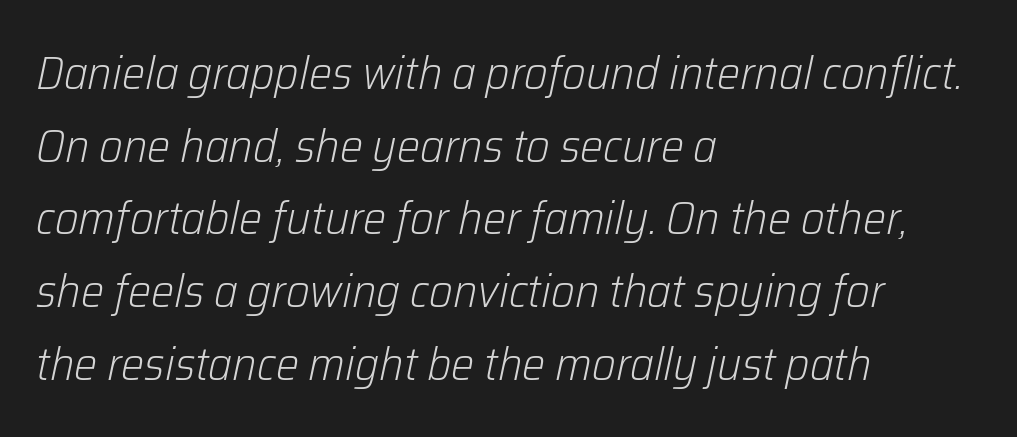
{"italic": "yes", "lean": "right", "slant_degrees": 12, "bold": "no", "weight": "light", "width": "normal", "stroke_contrast": "low", "x_height": "medium", "monospaced": "no", "underline": "no", "align": "left", "line_spacing": "normal", "line_spacing_ratio": 1.58, "letter_spacing": "normal", "letter_spacing_em": 0.0, "glyph_px": 46}
